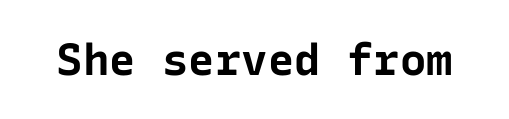
The image shows 44 px bold sans-serif type, upright, monospaced; set normal letter spacing, not underlined; low stroke contrast and a medium x-height.
